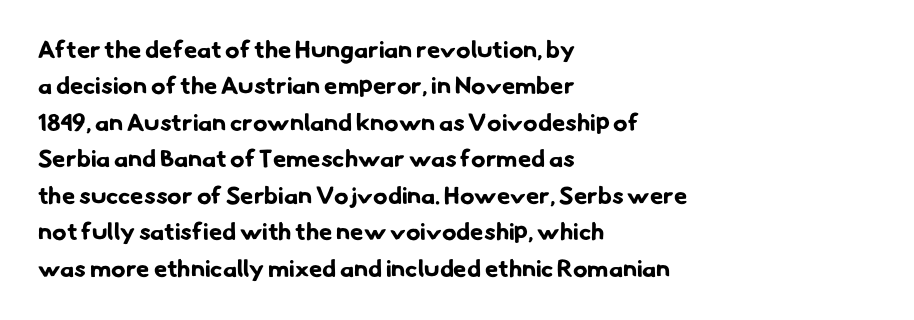
Compared with typical paragraphs, the rows here are spaced about the same. Any mark beneath the type? The region is blank. There is no visible air inserted between adjacent glyphs. Typesetter's note: full bold, strokes at maximum text heaviness. Reading down the block, your eye returns to a fixed left position each line.
